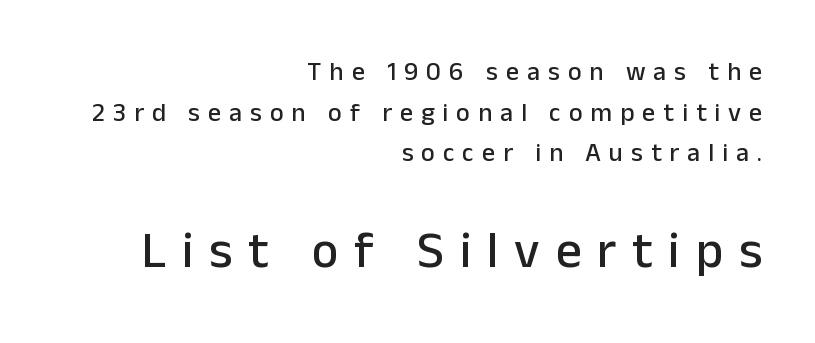
{"serif": "no", "italic": "no", "width": "normal", "stroke_contrast": "low", "x_height": "medium", "monospaced": "no", "underline": "no", "align": "right", "line_spacing": "normal", "line_spacing_ratio": 1.56, "letter_spacing": "wide", "letter_spacing_em": 0.31, "larger_block": "second", "size_ratio": 1.96, "glyph_px": 51}
